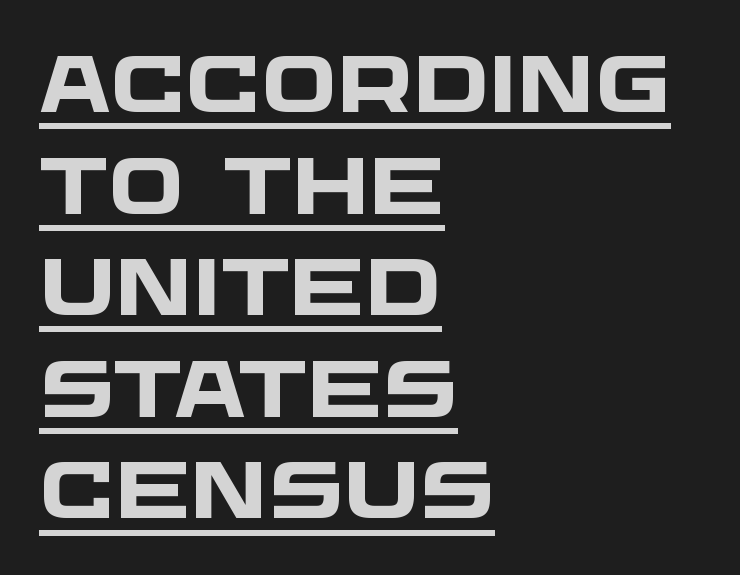
Q: Is the text bold? A: Yes.
Q: Is the typeface a serif or a sans-serif typeface? A: Sans-serif.
Q: Is the text underlined? A: Yes.
Q: How is the paragraph aligned? A: Left-aligned.
Q: Is the spacing between letters normal or unusually wide? A: Normal.
Q: Is the spacing between lines tight, normal or loose? A: Normal.
Q: Width (condensed, normal, or wide)? A: Wide.
Q: Stroke contrast? A: Low.
Q: x-height? A: Large.
Q: Monospaced? A: No.
